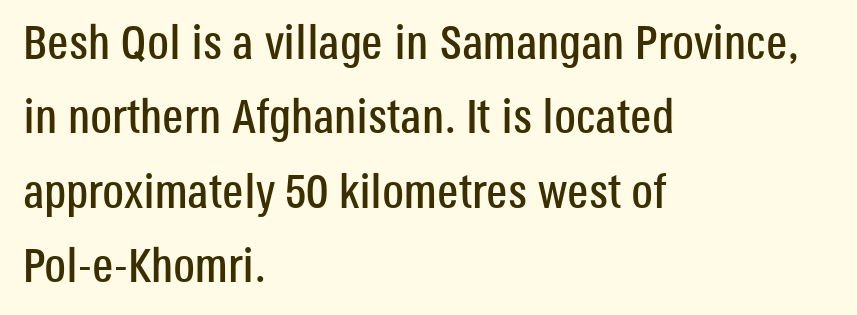
Q: Is the text italic (slanted)? A: No, it is upright.
Q: Is the typeface a serif or a sans-serif typeface? A: Sans-serif.
Q: Is the text underlined? A: No.
Q: How is the paragraph aligned? A: Left-aligned.
Q: Is the spacing between letters normal or unusually wide? A: Normal.
Q: Is the spacing between lines tight, normal or loose? A: Normal.
Q: Width (condensed, normal, or wide)? A: Condensed.
Q: Stroke contrast? A: Low.
Q: x-height? A: Large.
Q: Monospaced? A: No.
